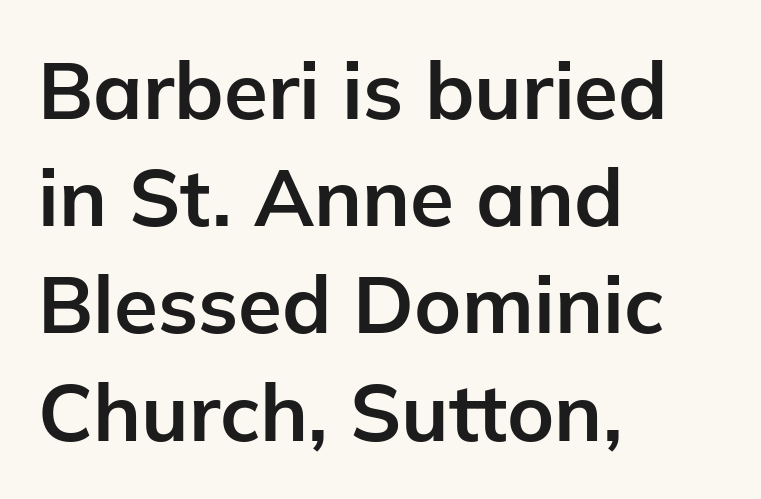
{"serif": "no", "italic": "no", "bold": "yes", "weight": "bold", "width": "normal", "stroke_contrast": "low", "x_height": "medium", "monospaced": "no", "underline": "no", "align": "left", "line_spacing": "normal", "line_spacing_ratio": 1.34, "letter_spacing": "normal", "letter_spacing_em": 0.0, "glyph_px": 80}
